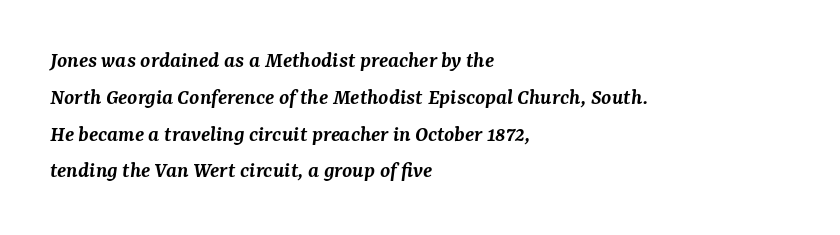
{"italic": "yes", "lean": "right", "slant_degrees": 7, "bold": "semi", "underline": "no", "align": "left", "line_spacing": "normal", "line_spacing_ratio": 1.6, "letter_spacing": "normal", "letter_spacing_em": 0.0, "glyph_px": 23}
